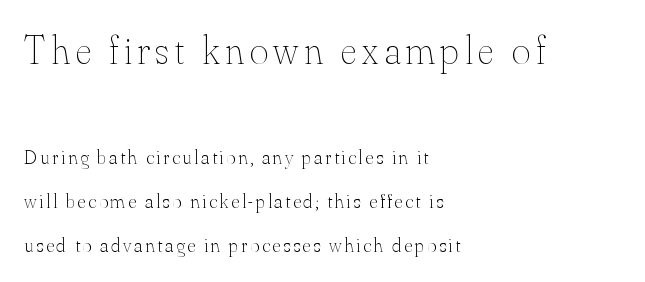
{"italic": "no", "bold": "no", "weight": "thin", "width": "normal", "stroke_contrast": "medium", "x_height": "small", "monospaced": "no", "underline": "no", "align": "left", "line_spacing": "loose", "line_spacing_ratio": 2.2, "larger_block": "first", "size_ratio": 2.0, "glyph_px": 40}
